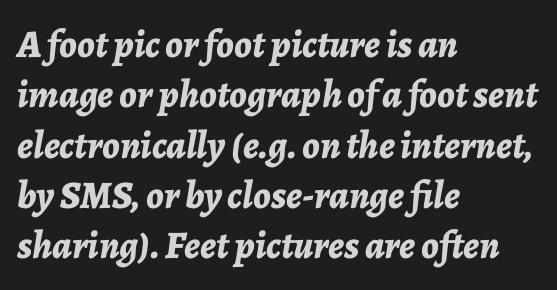
{"italic": "yes", "lean": "right", "slant_degrees": 7, "bold": "yes", "weight": "bold", "width": "normal", "stroke_contrast": "low", "x_height": "medium", "monospaced": "no", "underline": "no", "align": "left", "line_spacing": "normal", "line_spacing_ratio": 1.29, "letter_spacing": "normal", "letter_spacing_em": 0.0, "glyph_px": 39}
